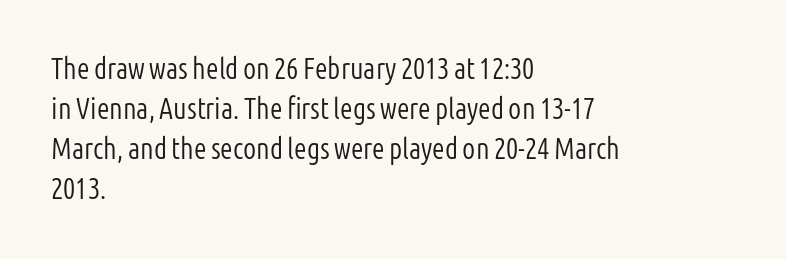
The image shows 29 px light, condensed sans-serif type, upright; set left-aligned, normal line spacing (1.38x), normal letter spacing, not underlined; low stroke contrast and a medium x-height.
